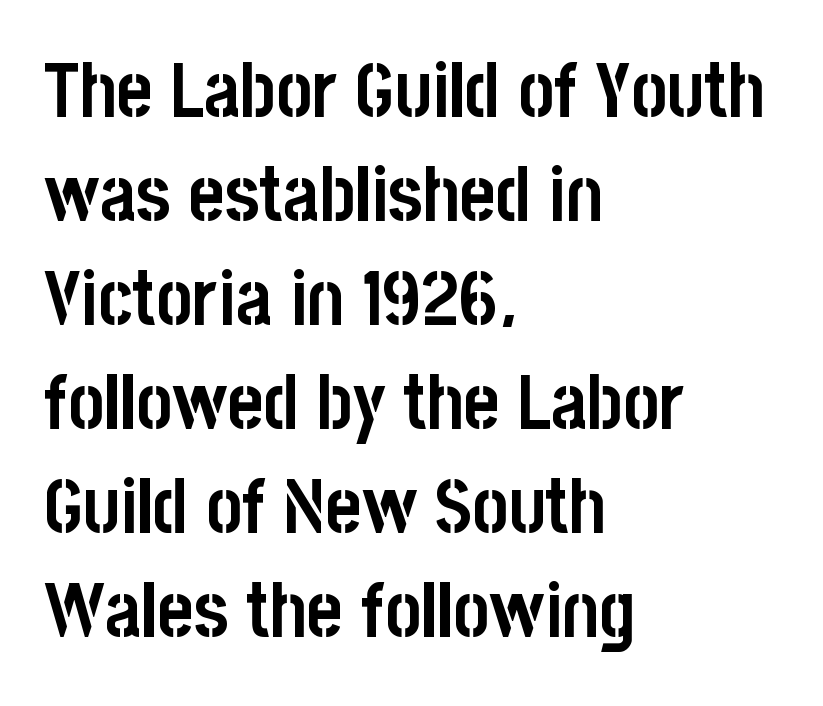
The image shows 77 px semibold, condensed sans-serif type, upright; set left-aligned, normal line spacing (1.35x), normal letter spacing, not underlined; low stroke contrast and a large x-height.
